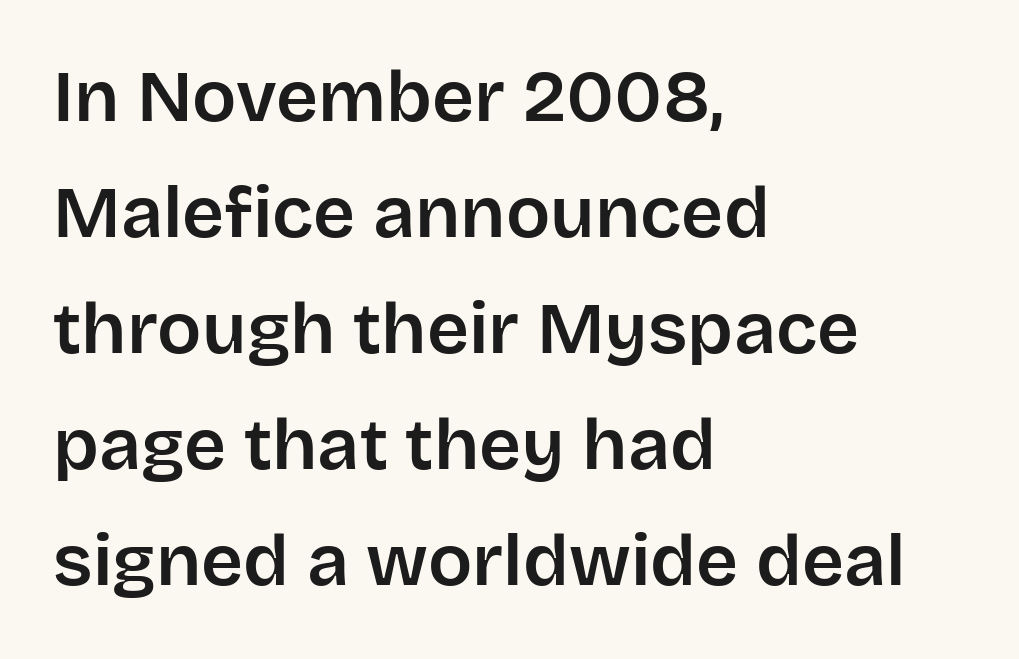
The passage shown is typed in a proportional face where columns would drift. Type without underlining. In terms of letterspacing, this is plain default setting. I'd call this a sans setting — the letters go barefoot. Italic: no, the glyphs are upright roman. All the whitespace from short lines collects on the right.
